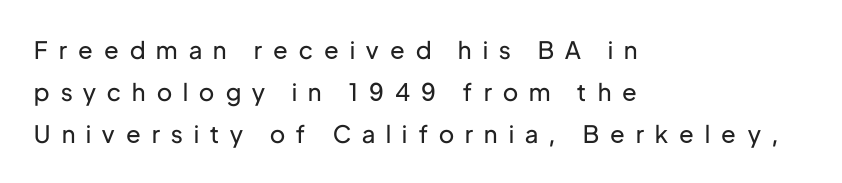
Q: Is the text bold? A: No.
Q: Is the text italic (slanted)? A: No, it is upright.
Q: Is the text underlined? A: No.
Q: How is the paragraph aligned? A: Left-aligned.
Q: Is the spacing between letters normal or unusually wide? A: Unusually wide.
